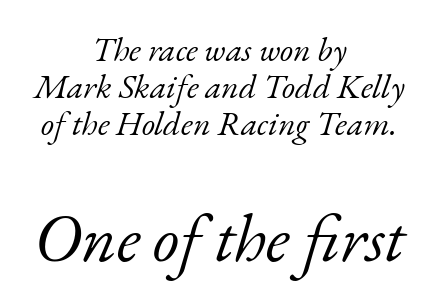
The image shows 68 px light serif type, italic (leaning right); set centered, tight line spacing (1.09x), normal letter spacing, not underlined; the second (bottom) block is 2.0x larger; low stroke contrast and a small x-height.
